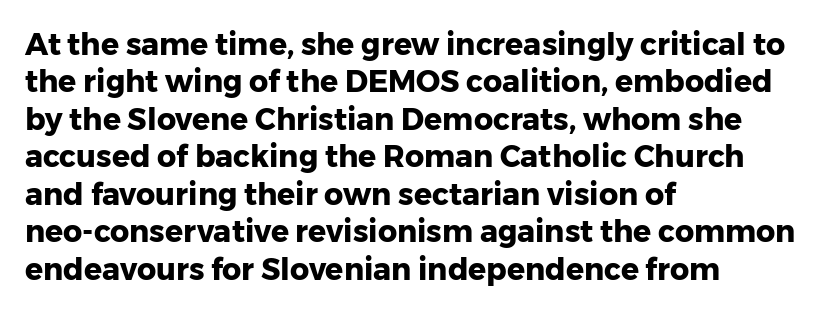
Q: Is the text bold? A: Yes.
Q: Is the text italic (slanted)? A: No, it is upright.
Q: Is the typeface a serif or a sans-serif typeface? A: Sans-serif.
Q: Is the text underlined? A: No.
Q: How is the paragraph aligned? A: Left-aligned.
Q: Is the spacing between letters normal or unusually wide? A: Normal.
Q: Is the spacing between lines tight, normal or loose? A: Normal.
Q: Width (condensed, normal, or wide)? A: Normal.
Q: Stroke contrast? A: Low.
Q: x-height? A: Medium.
Q: Monospaced? A: No.
